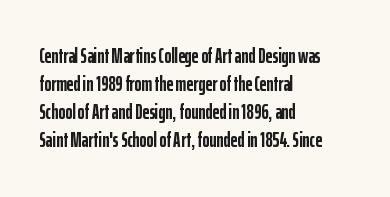
Anything drawn beneath the words? Only blank space. Evenly set lines give the paragraph a standard silhouette. In CSS terms this would be text-align: left. The font's upright variant was chosen for this text. Strokes here are thick enough to call this a true bold.
